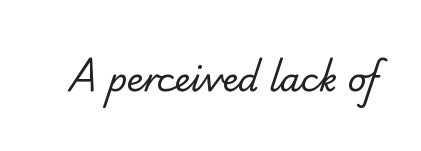
The gap between lines stays unmarked. Examine the stroke ends and you'll find no serifs. Stroke mass is kept to a normal reading level or below. Proportional: the letters do not fall into vertical columns. Does extra space separate the letters? No, they use regular spacing.
